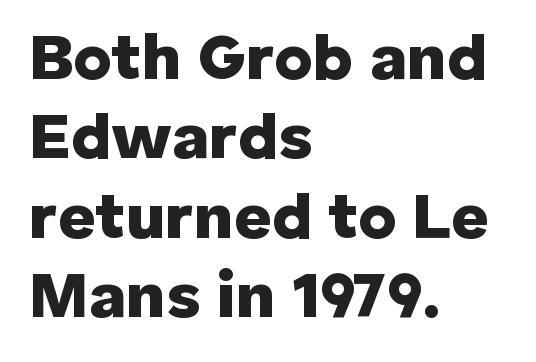
The gaps between neighbouring characters are ordinary and unremarkable. Note the varied advance widths — an 'i' is clearly narrower than an 'm'. I'd describe the lettering as bold — thick and assertive. A sans-serif font was chosen for this passage.
